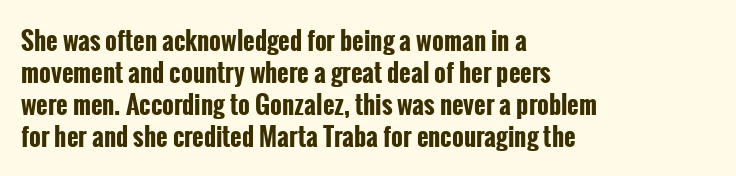
{"italic": "no", "bold": "yes", "underline": "no", "align": "left", "line_spacing": "normal", "line_spacing_ratio": 1.28, "letter_spacing": "normal", "letter_spacing_em": 0.0, "glyph_px": 25}
